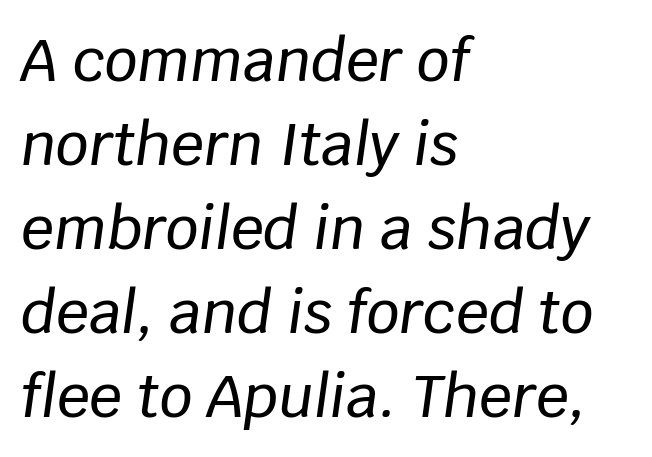
Note the varied advance widths — an 'i' is clearly narrower than an 'm'. Short and long lines alike share a common starting point at left. Default kerning and tracking; the words read as compact shapes. Horizontal bands of white between lines are of average thickness. The letters are slanted; this is an italic face. Beneath every word, the page is bare.
